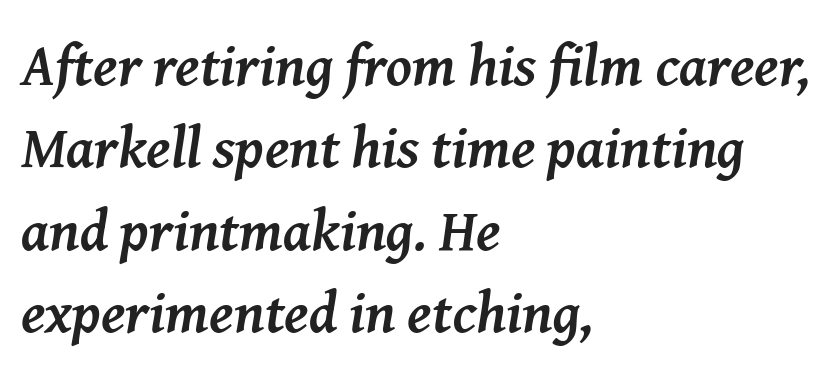
Q: Is the text bold? A: Yes.
Q: Is the text italic (slanted)? A: Yes, it leans right by about 8 degrees.
Q: Is the typeface a serif or a sans-serif typeface? A: Serif.
Q: Is the text underlined? A: No.
Q: How is the paragraph aligned? A: Left-aligned.
Q: Is the spacing between letters normal or unusually wide? A: Normal.
Q: Is the spacing between lines tight, normal or loose? A: Normal.
Q: Width (condensed, normal, or wide)? A: Normal.
Q: Stroke contrast? A: Medium.
Q: x-height? A: Medium.
Q: Monospaced? A: No.
